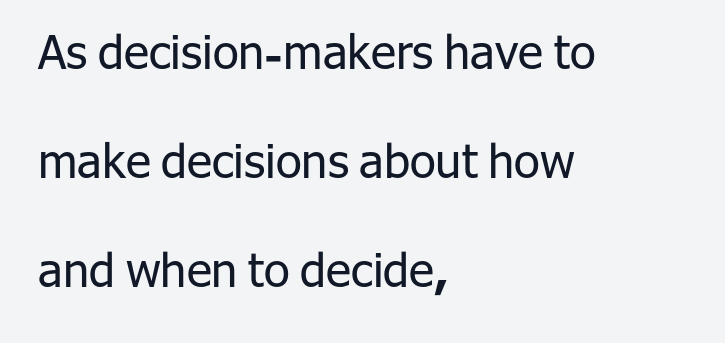
{"serif": "no", "italic": "no", "bold": "no", "weight": "regular", "width": "normal", "stroke_contrast": "low", "x_height": "medium", "monospaced": "no", "underline": "no", "align": "left", "line_spacing": "loose", "line_spacing_ratio": 2.32, "letter_spacing": "normal", "letter_spacing_em": 0.0, "glyph_px": 47}
